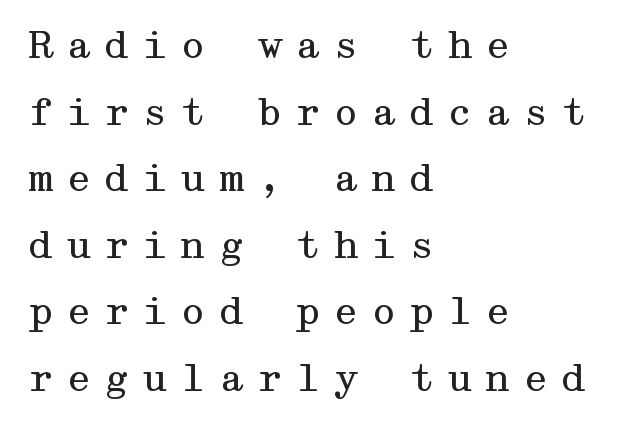
The image shows 37 px regular-weight, wide serif type, upright; set left-aligned, line spacing 1.8x, unusually wide letter spacing (+0.33 em), not underlined; medium stroke contrast and a medium x-height.
